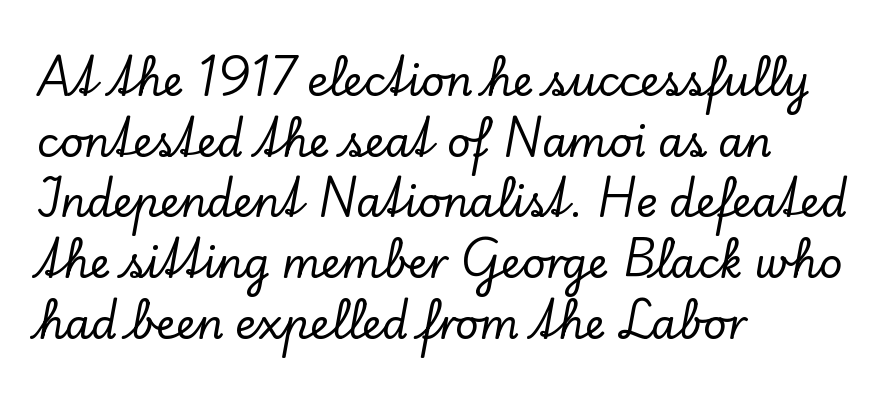
The image shows 41 px serif type; set left-aligned, normal line spacing (1.48x), normal letter spacing, not underlined; low stroke contrast and a small x-height.
